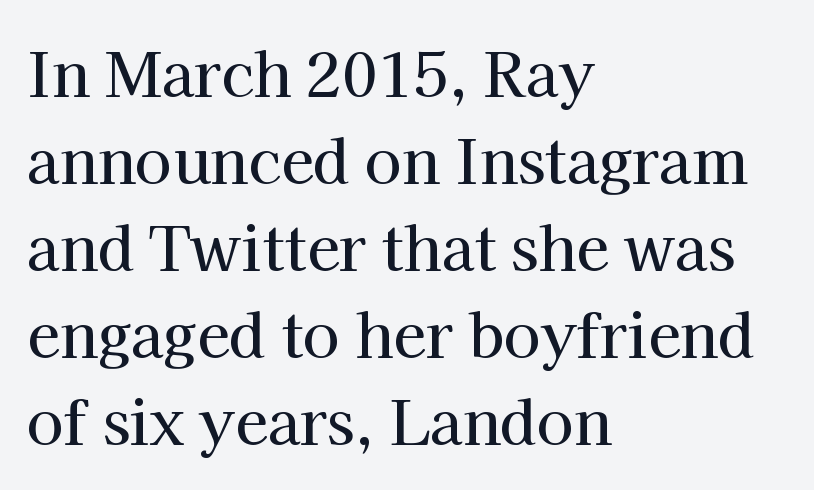
Q: Is the text italic (slanted)? A: No, it is upright.
Q: Is the typeface a serif or a sans-serif typeface? A: Serif.
Q: Is the text underlined? A: No.
Q: How is the paragraph aligned? A: Left-aligned.
Q: Is the spacing between letters normal or unusually wide? A: Normal.
Q: Is the spacing between lines tight, normal or loose? A: Normal.
Q: Width (condensed, normal, or wide)? A: Normal.
Q: Stroke contrast? A: High.
Q: x-height? A: Medium.
Q: Monospaced? A: No.
